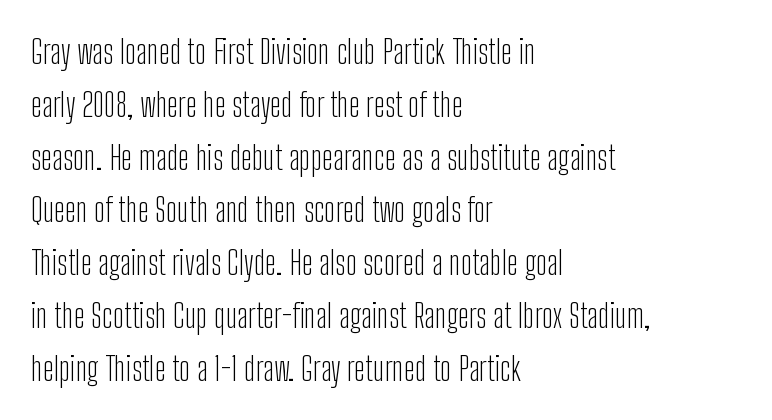
{"serif": "no", "italic": "no", "bold": "no", "weight": "light", "width": "condensed", "stroke_contrast": "low", "x_height": "medium", "monospaced": "no", "underline": "no", "align": "left", "line_spacing": "normal", "line_spacing_ratio": 1.6, "letter_spacing": "normal", "letter_spacing_em": 0.0, "glyph_px": 33}
